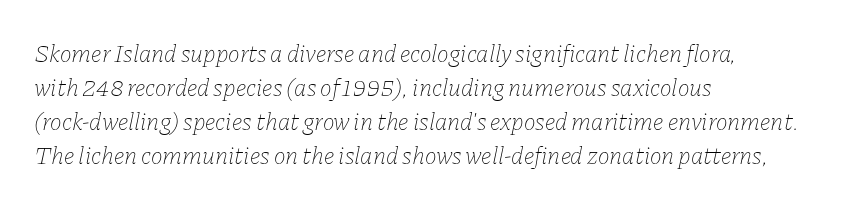
Q: Is the text bold? A: No.
Q: Is the text italic (slanted)? A: Yes, it leans right by about 11 degrees.
Q: Is the text underlined? A: No.
Q: How is the paragraph aligned? A: Left-aligned.
Q: Is the spacing between letters normal or unusually wide? A: Normal.
Q: Is the spacing between lines tight, normal or loose? A: Normal.
